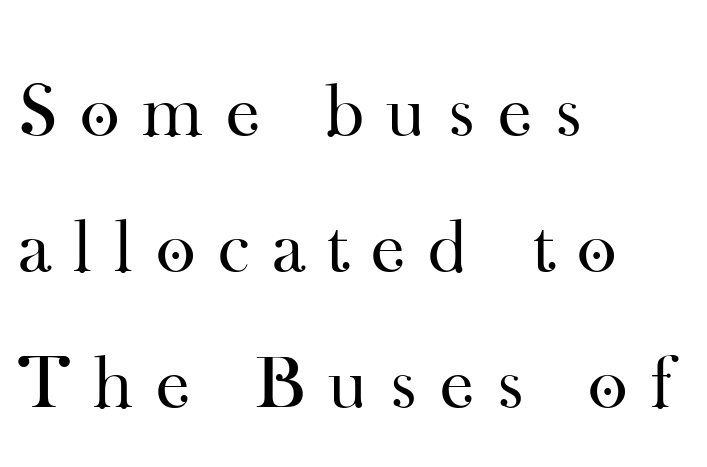
Q: Is the text bold? A: No.
Q: Is the text italic (slanted)? A: No, it is upright.
Q: Is the typeface a serif or a sans-serif typeface? A: Serif.
Q: Is the text underlined? A: No.
Q: How is the paragraph aligned? A: Left-aligned.
Q: Is the spacing between letters normal or unusually wide? A: Unusually wide.
Q: Width (condensed, normal, or wide)? A: Normal.
Q: Stroke contrast? A: High.
Q: x-height? A: Small.
Q: Monospaced? A: No.
